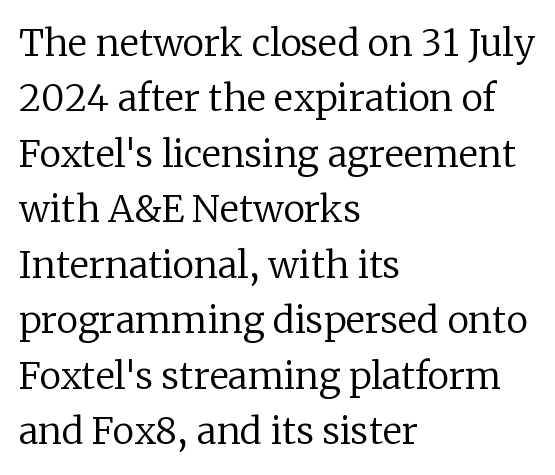
Q: Is the text bold? A: No.
Q: Is the text italic (slanted)? A: No, it is upright.
Q: Is the typeface a serif or a sans-serif typeface? A: Serif.
Q: Is the text underlined? A: No.
Q: How is the paragraph aligned? A: Left-aligned.
Q: Is the spacing between letters normal or unusually wide? A: Normal.
Q: Is the spacing between lines tight, normal or loose? A: Normal.
Q: Width (condensed, normal, or wide)? A: Normal.
Q: Stroke contrast? A: Low.
Q: x-height? A: Medium.
Q: Monospaced? A: No.
